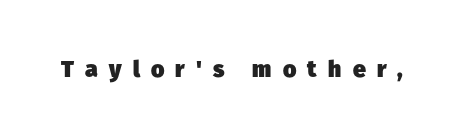
Q: Is the text bold? A: Yes.
Q: Is the text underlined? A: No.
Q: Is the spacing between letters normal or unusually wide? A: Unusually wide.
